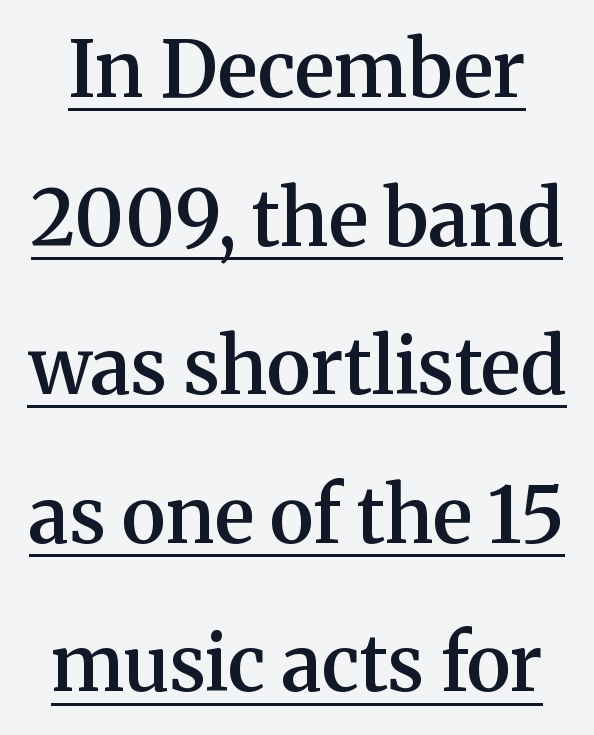
The image shows 77 px semibold serif type, upright; set loose line spacing (1.93x), normal letter spacing, underlined; medium stroke contrast and a medium x-height.
